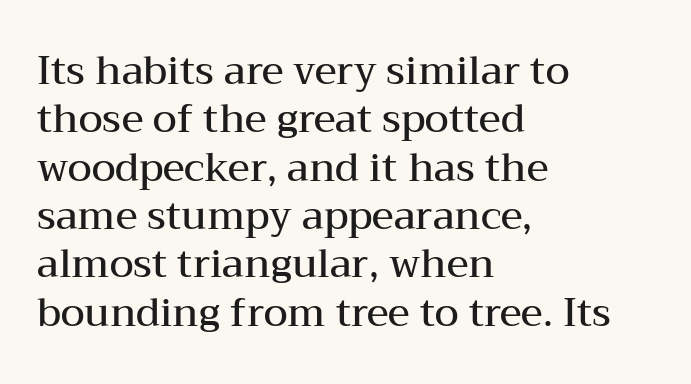
The image shows 39 px semibold, wide serif type, upright; set left-aligned, line spacing 1.24x, normal letter spacing, not underlined; medium stroke contrast and a medium x-height.
